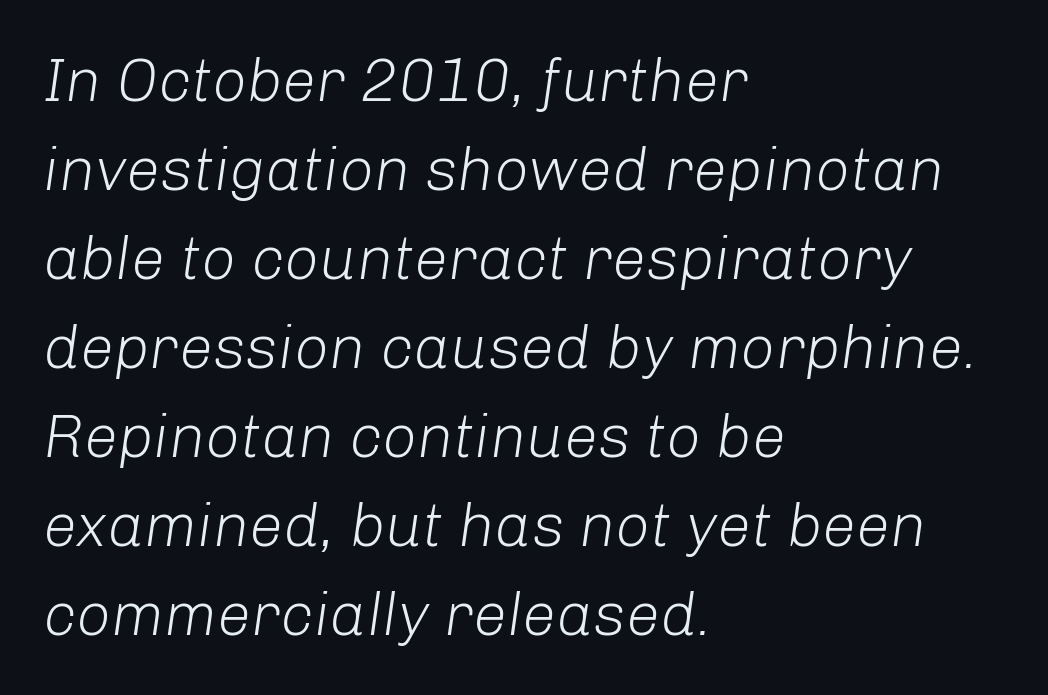
Q: Is the text bold? A: No.
Q: Is the text italic (slanted)? A: Yes, it leans right by about 8 degrees.
Q: Is the text underlined? A: No.
Q: How is the paragraph aligned? A: Left-aligned.
Q: Is the spacing between letters normal or unusually wide? A: Normal.
Q: Is the spacing between lines tight, normal or loose? A: Normal.
Q: Width (condensed, normal, or wide)? A: Normal.
Q: Stroke contrast? A: Low.
Q: x-height? A: Medium.
Q: Monospaced? A: No.
